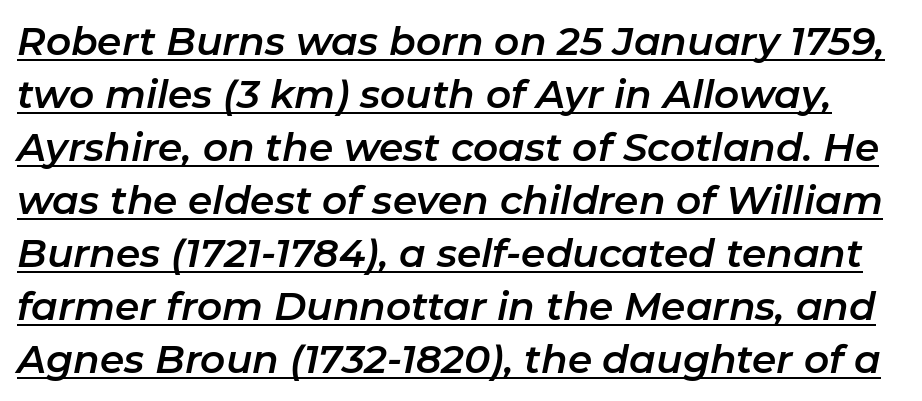
Here the glyphs are tracked normally, forming tight word shapes. The glyphs look as if they've been sheared to an angle. Think of a printed novel: that variable character pitch is what you see here. A normal amount of white space separates one row of letters from the next. The sample's only ornament is a line tracing under the words.
